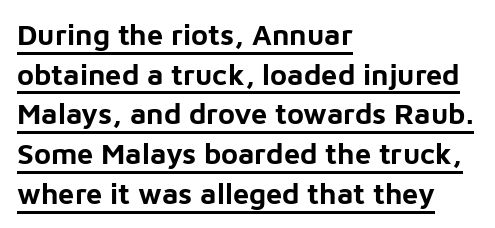
{"serif": "no", "italic": "no", "bold": "yes", "weight": "bold", "width": "normal", "stroke_contrast": "low", "x_height": "medium", "monospaced": "no", "underline": "yes", "align": "left", "line_spacing": "normal", "line_spacing_ratio": 1.37, "letter_spacing": "normal", "letter_spacing_em": 0.0, "glyph_px": 29}
